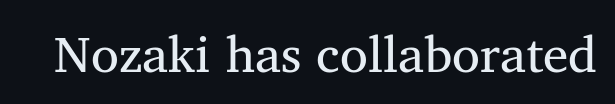
Q: Is the text bold? A: No.
Q: Is the text italic (slanted)? A: No, it is upright.
Q: Is the typeface a serif or a sans-serif typeface? A: Serif.
Q: Is the text underlined? A: No.
Q: Is the spacing between letters normal or unusually wide? A: Normal.
Q: Width (condensed, normal, or wide)? A: Normal.
Q: Stroke contrast? A: Medium.
Q: x-height? A: Medium.
Q: Monospaced? A: No.
